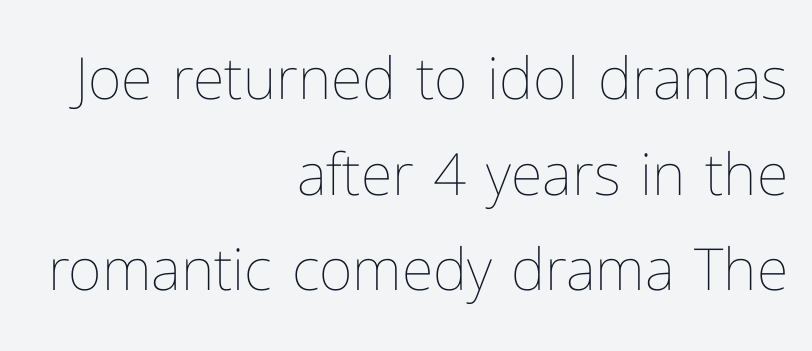
The image shows 58 px thin type, upright; set right-aligned, normal line spacing (1.65x), normal letter spacing, not underlined; low stroke contrast and a medium x-height.
